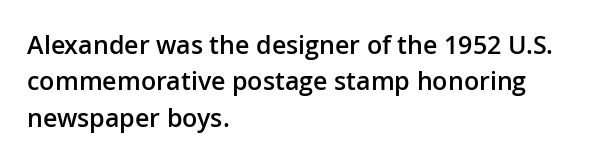
The image shows 25 px text type, upright; set left-aligned, normal line spacing (1.46x), normal letter spacing, not underlined.
